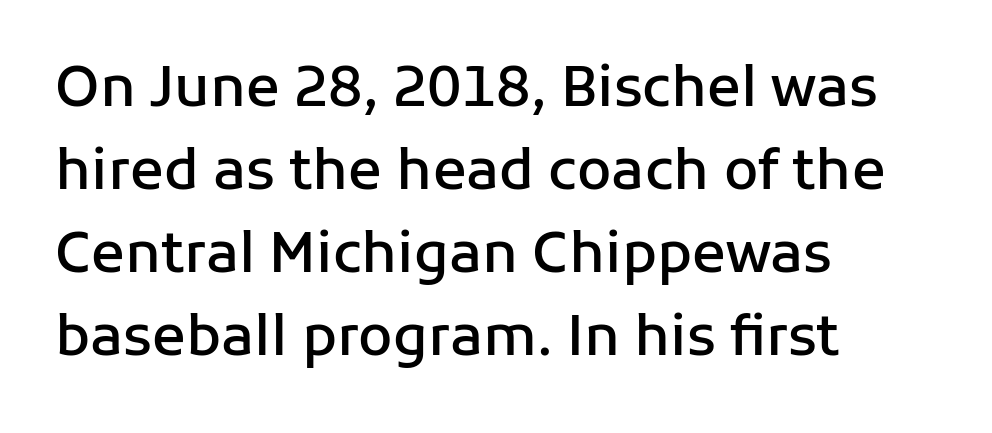
Q: Is the text bold? A: Semi-bold.
Q: Is the text italic (slanted)? A: No, it is upright.
Q: Is the typeface a serif or a sans-serif typeface? A: Sans-serif.
Q: Is the text underlined? A: No.
Q: How is the paragraph aligned? A: Left-aligned.
Q: Is the spacing between letters normal or unusually wide? A: Normal.
Q: Is the spacing between lines tight, normal or loose? A: Normal.
Q: Width (condensed, normal, or wide)? A: Normal.
Q: Stroke contrast? A: Low.
Q: x-height? A: Medium.
Q: Monospaced? A: No.
